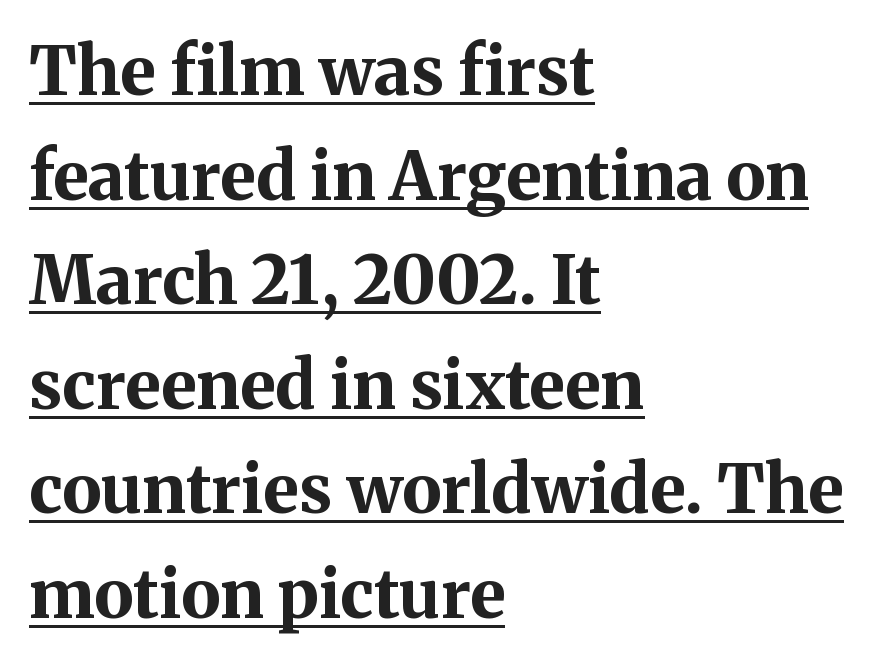
Glyph-to-glyph distance matches everyday printed text. Do the characters align in a grid? No, the font is proportional. Honestly, the underline is the first thing you notice here. What weight is shown? A full bold with thick strokes. Posture: straight, roman, zero tilt.
